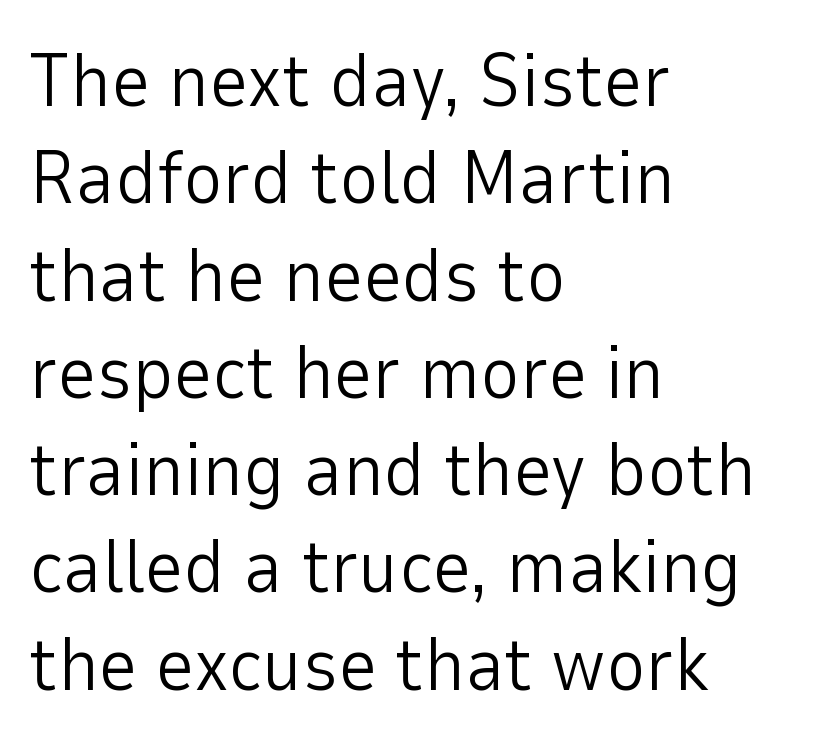
Q: Is the text bold? A: No.
Q: Is the text italic (slanted)? A: No, it is upright.
Q: Is the typeface a serif or a sans-serif typeface? A: Sans-serif.
Q: Is the text underlined? A: No.
Q: How is the paragraph aligned? A: Left-aligned.
Q: Is the spacing between letters normal or unusually wide? A: Normal.
Q: Is the spacing between lines tight, normal or loose? A: Normal.
Q: Width (condensed, normal, or wide)? A: Normal.
Q: Stroke contrast? A: Low.
Q: x-height? A: Medium.
Q: Monospaced? A: No.
